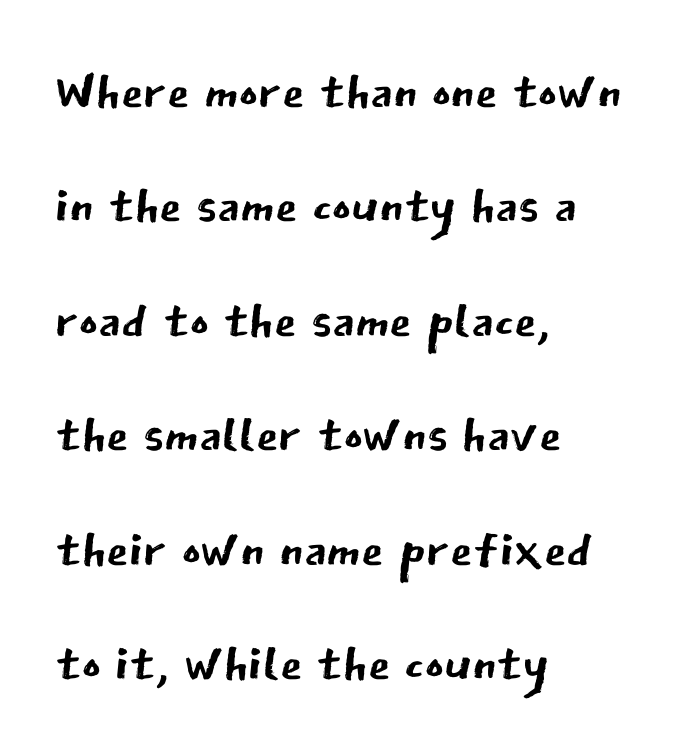
Unbolded letterforms with no extra heft. Rendered with straight, roman letterforms. The setting favours the left margin, as ordinary paragraphs usually do. The designer left line spacing at the default. The passage shown is typed in a proportional face where columns would drift.
